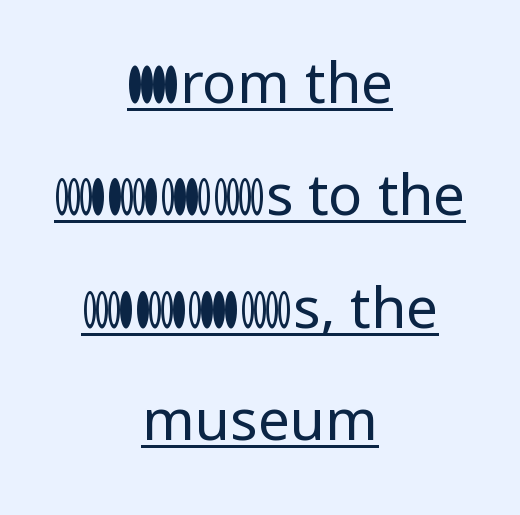
Whoever set this chose breathing room over compactness in the vertical rhythm. Classification — sans serif. The letters stand straight up with perfectly vertical stems. Compared with undecorated copy, this sample adds a rule below the words.
